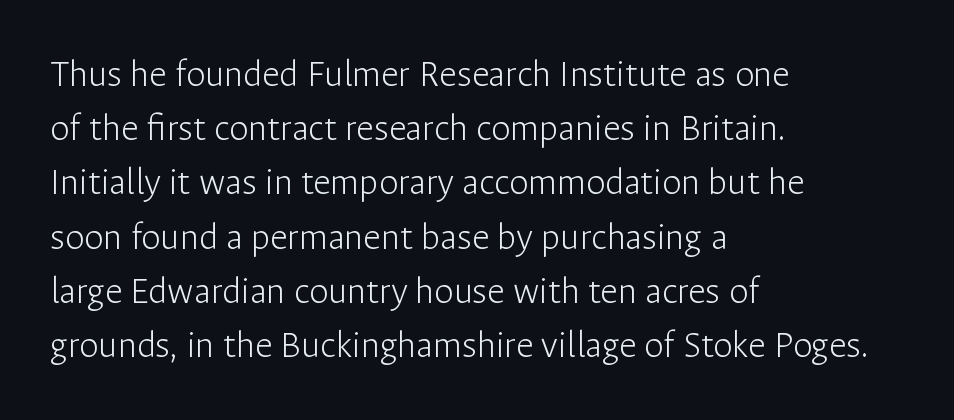
The image shows 39 px light sans-serif type, upright; set left-aligned, normal line spacing (1.39x), normal letter spacing, not underlined; low stroke contrast and a medium x-height.
